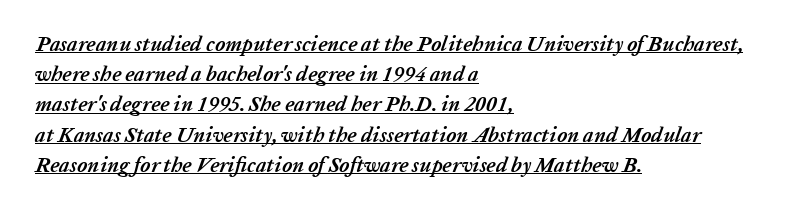
This is underlined copy, the kind a proofreader might mark for attention. Inter-character spacing is left at the font's built-in metrics. Emphasis-style slanted type is in use. Layout note: lines flush left. Baseline-to-baseline distance is the conventional proportion of letter height. Its strokes are broad and dark, the hallmark of bold type.
